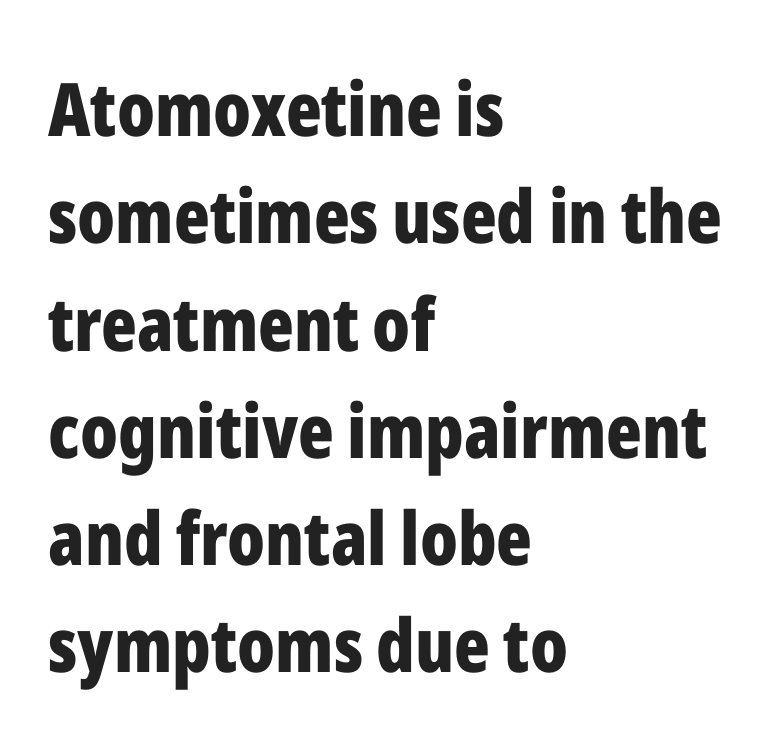
The image shows 74 px bold, condensed sans-serif type, upright; set left-aligned, normal line spacing (1.45x), normal letter spacing, not underlined; low stroke contrast and a medium x-height.
